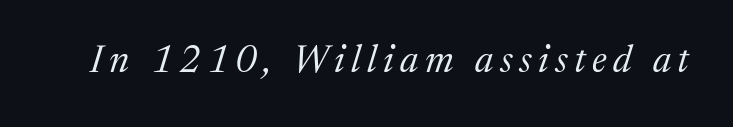
Tall strokes in this sample are angled rather than plumb. Does the type have serifs? Yes, each stem ends in a small foot. Spacing verdict: proportional, widths tailored to each character. Quick note: underline off. The typesetting does not lean heavy: it is not bold.
